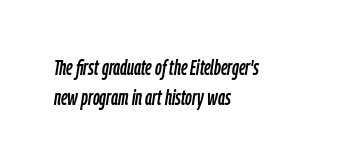
{"italic": "yes", "lean": "right", "slant_degrees": 9, "underline": "no", "align": "left", "line_spacing": "normal", "line_spacing_ratio": 1.45, "letter_spacing": "normal", "letter_spacing_em": 0.0, "glyph_px": 21}
